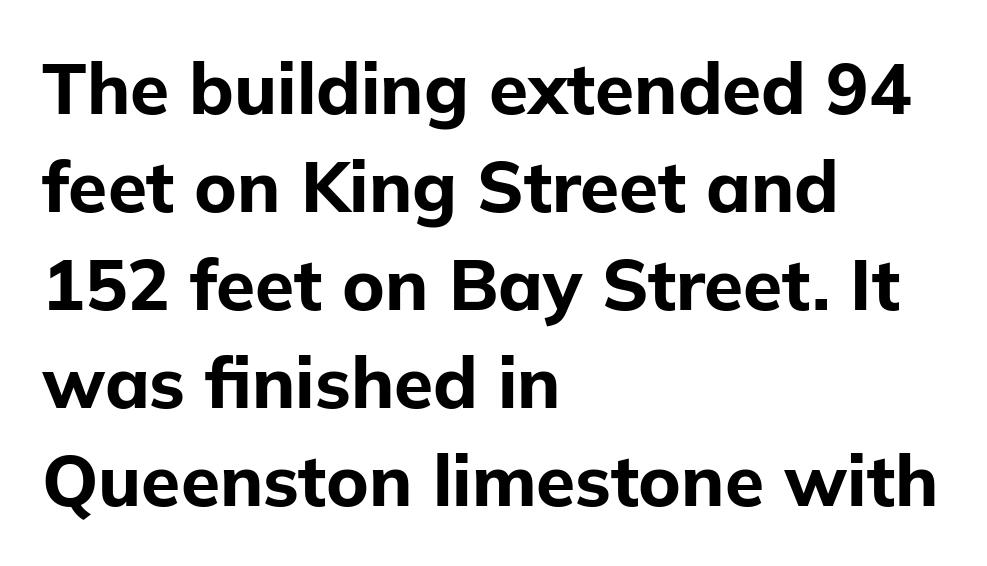
{"serif": "no", "italic": "no", "bold": "yes", "weight": "bold", "width": "normal", "stroke_contrast": "low", "x_height": "medium", "monospaced": "no", "underline": "no", "align": "left", "line_spacing": "normal", "line_spacing_ratio": 1.38, "letter_spacing": "normal", "letter_spacing_em": 0.0, "glyph_px": 71}
